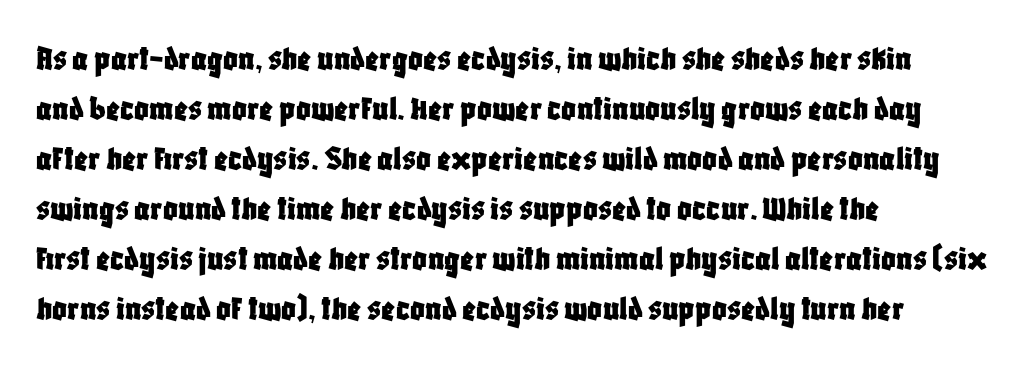
Line starts are locked; line ends wander. The passage shown has conventional tracking throughout. Notice how the stems are strictly vertical — no italics here. Unlike a traditional serif, this face leaves its strokes unadorned.
